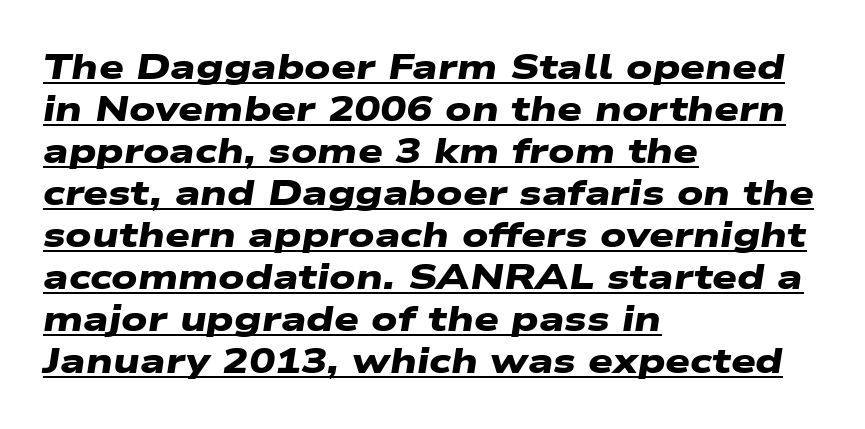
Q: Is the text bold? A: Yes.
Q: Is the typeface a serif or a sans-serif typeface? A: Sans-serif.
Q: Is the text underlined? A: Yes.
Q: How is the paragraph aligned? A: Left-aligned.
Q: Is the spacing between letters normal or unusually wide? A: Normal.
Q: Width (condensed, normal, or wide)? A: Wide.
Q: Stroke contrast? A: Low.
Q: x-height? A: Medium.
Q: Monospaced? A: No.
